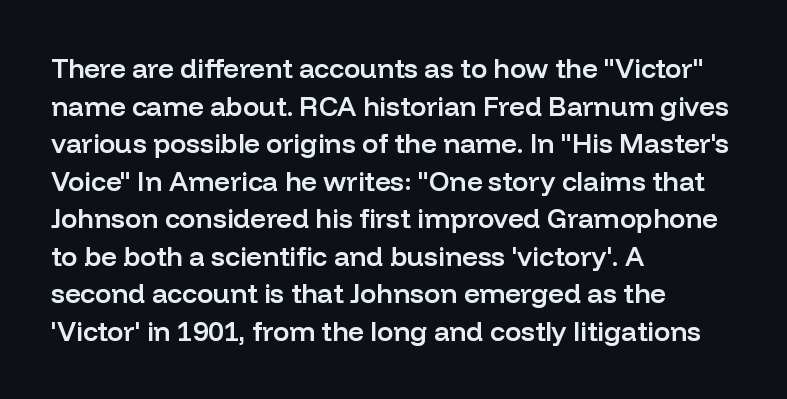
If you drew a ruler down the left edge, every line would touch it. Does the leading feel generous? No, just average. The gap between lines stays unmarked. This is the in-between weight designers call semibold or demi. These lines keep a tight, regular rhythm from letter to letter. This is roman type, the default non-slanted kind.
